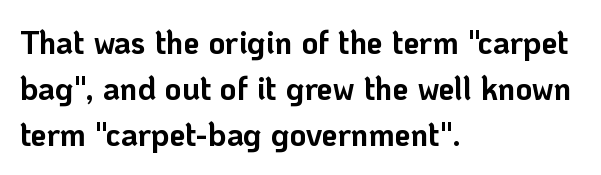
Q: Is the text bold? A: Yes.
Q: Is the text italic (slanted)? A: No, it is upright.
Q: Is the typeface a serif or a sans-serif typeface? A: Sans-serif.
Q: Is the text underlined? A: No.
Q: How is the paragraph aligned? A: Left-aligned.
Q: Is the spacing between letters normal or unusually wide? A: Normal.
Q: Is the spacing between lines tight, normal or loose? A: Normal.
Q: Width (condensed, normal, or wide)? A: Normal.
Q: Stroke contrast? A: Low.
Q: x-height? A: Medium.
Q: Monospaced? A: No.
